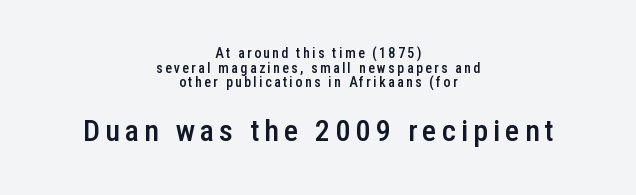
{"serif": "no", "italic": "no", "bold": "semi", "weight": "semibold", "width": "condensed", "stroke_contrast": "low", "x_height": "medium", "monospaced": "no", "underline": "no", "align": "center", "line_spacing": "tight", "line_spacing_ratio": 1.05, "larger_block": "second", "size_ratio": 2.14, "glyph_px": 30}
